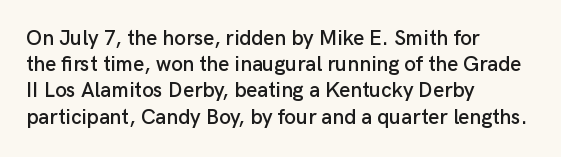
Q: Is the text italic (slanted)? A: No, it is upright.
Q: Is the text underlined? A: No.
Q: How is the paragraph aligned? A: Left-aligned.
Q: Is the spacing between letters normal or unusually wide? A: Normal.
Q: Is the spacing between lines tight, normal or loose? A: Normal.
